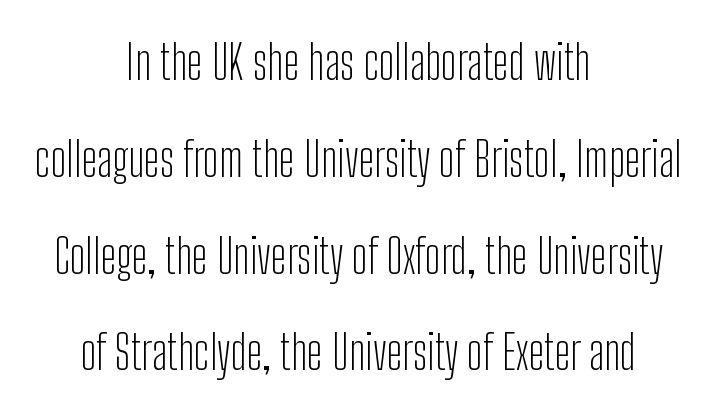
The image shows 47 px light, condensed sans-serif type, upright; set centered, loose line spacing (2.06x), normal letter spacing, not underlined; low stroke contrast and a medium x-height.
